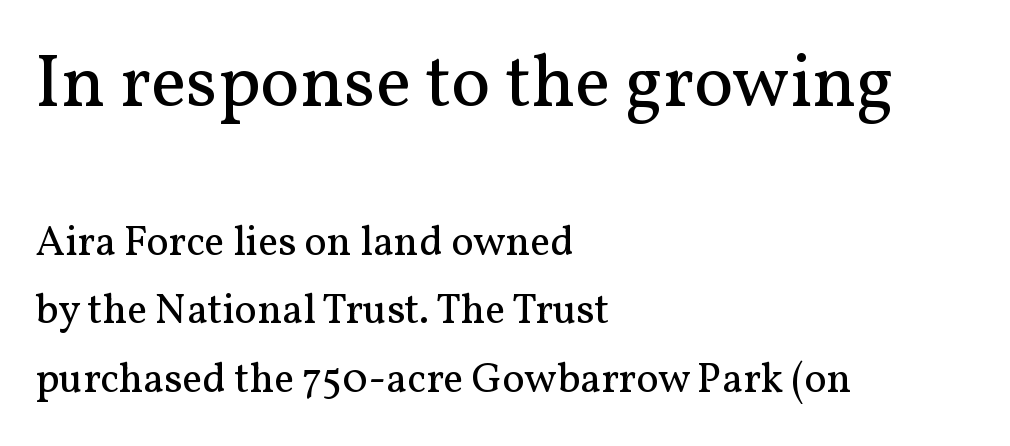
Q: Is the text bold? A: No.
Q: Is the text italic (slanted)? A: No, it is upright.
Q: Is the typeface a serif or a sans-serif typeface? A: Serif.
Q: Is the text underlined? A: No.
Q: How is the paragraph aligned? A: Left-aligned.
Q: Is the spacing between letters normal or unusually wide? A: Normal.
Q: Is the spacing between lines tight, normal or loose? A: Normal.
Q: Which block of text is set in a larger size, the first (top) or the second (bottom)? A: The first (top) one.
Q: Width (condensed, normal, or wide)? A: Normal.
Q: Stroke contrast? A: Medium.
Q: x-height? A: Medium.
Q: Monospaced? A: No.
